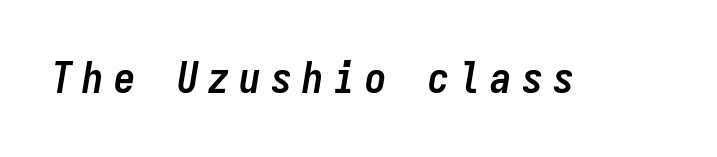
{"italic": "yes", "lean": "right", "slant_degrees": 9, "bold": "yes", "weight": "semibold", "width": "condensed", "stroke_contrast": "low", "x_height": "medium", "monospaced": "yes", "underline": "no", "letter_spacing": "wide", "letter_spacing_em": 0.23, "glyph_px": 43}
